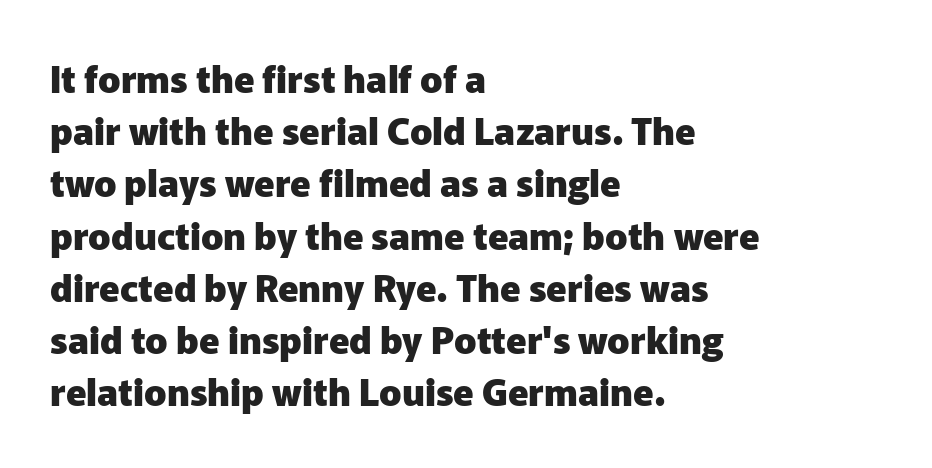
{"serif": "no", "italic": "no", "bold": "yes", "weight": "heavy", "width": "normal", "stroke_contrast": "low", "x_height": "medium", "monospaced": "no", "underline": "no", "align": "left", "line_spacing": "normal", "line_spacing_ratio": 1.41, "letter_spacing": "normal", "letter_spacing_em": 0.0, "glyph_px": 37}
